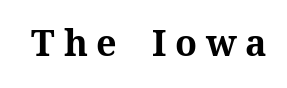
The image shows 36 px bold serif type, upright; set unusually wide letter spacing (+0.24 em), not underlined; medium stroke contrast and a medium x-height.
